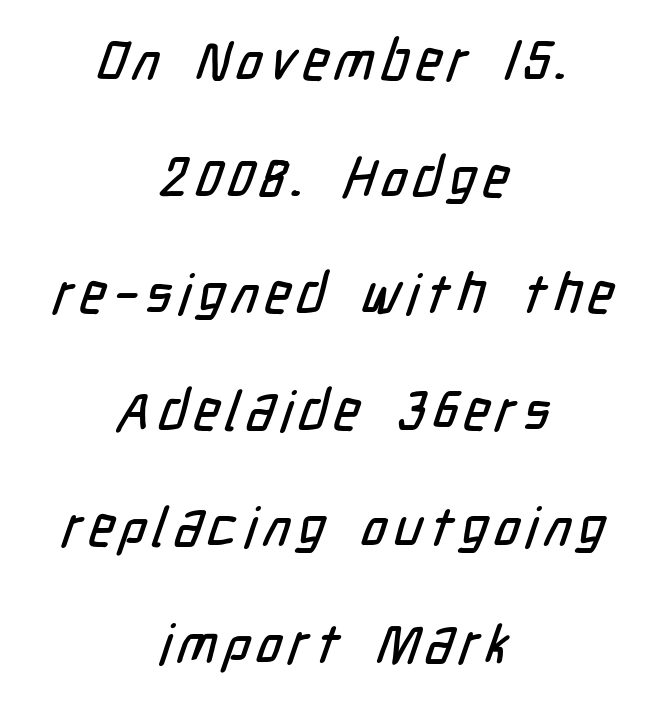
{"serif": "no", "width": "condensed", "stroke_contrast": "low", "x_height": "medium", "monospaced": "no", "underline": "no", "align": "center", "line_spacing": "loose", "line_spacing_ratio": 2.12, "glyph_px": 55}
